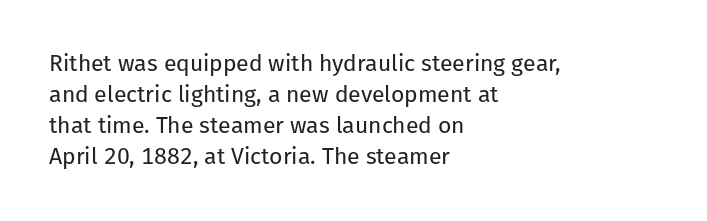
Q: Is the text bold? A: No.
Q: Is the text italic (slanted)? A: No, it is upright.
Q: Is the text underlined? A: No.
Q: How is the paragraph aligned? A: Left-aligned.
Q: Is the spacing between letters normal or unusually wide? A: Normal.
Q: Is the spacing between lines tight, normal or loose? A: Normal.
